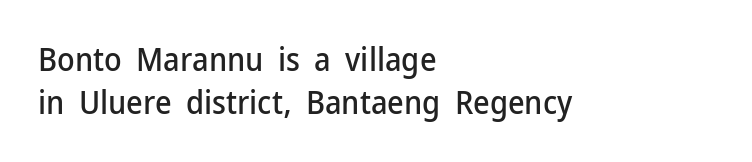
Q: Is the text italic (slanted)? A: No, it is upright.
Q: Is the typeface a serif or a sans-serif typeface? A: Sans-serif.
Q: Is the text underlined? A: No.
Q: How is the paragraph aligned? A: Left-aligned.
Q: Is the spacing between letters normal or unusually wide? A: Normal.
Q: Is the spacing between lines tight, normal or loose? A: Normal.
Q: Width (condensed, normal, or wide)? A: Normal.
Q: Stroke contrast? A: Low.
Q: x-height? A: Medium.
Q: Monospaced? A: No.
